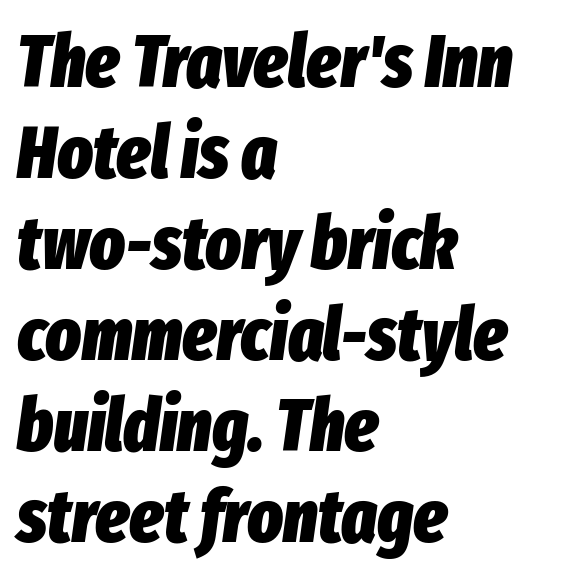
The image shows 74 px heavy, condensed type, italic (leaning right); set left-aligned, line spacing 1.23x, normal letter spacing, not underlined; low stroke contrast and a medium x-height.
